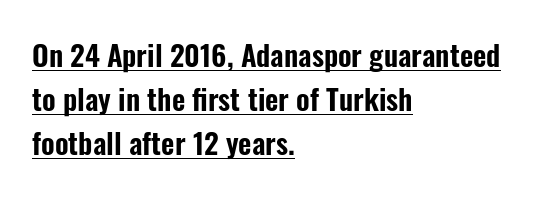
The image shows 29 px condensed sans-serif type, upright; set left-aligned, normal line spacing (1.52x), normal letter spacing, underlined; low stroke contrast and a medium x-height.
